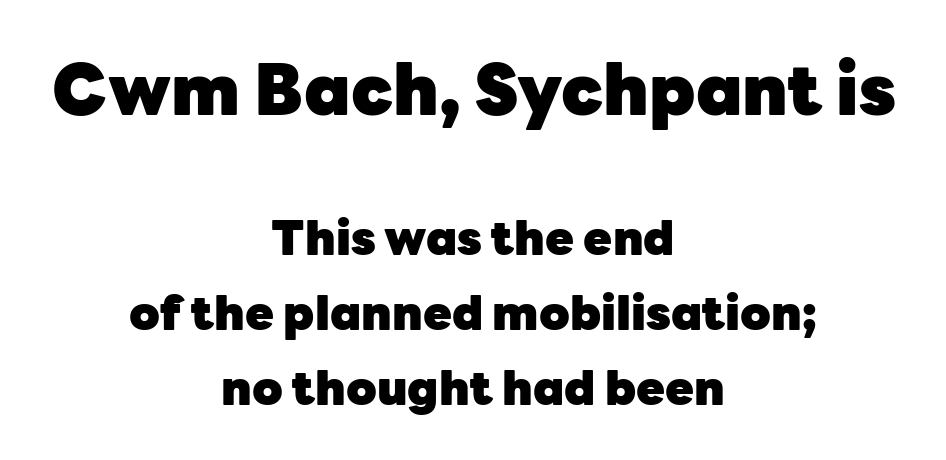
{"serif": "no", "italic": "no", "bold": "yes", "weight": "heavy", "width": "normal", "stroke_contrast": "low", "x_height": "medium", "monospaced": "no", "underline": "no", "align": "center", "line_spacing": "normal", "line_spacing_ratio": 1.59, "letter_spacing": "normal", "letter_spacing_em": 0.0, "larger_block": "first", "size_ratio": 1.49, "glyph_px": 70}
